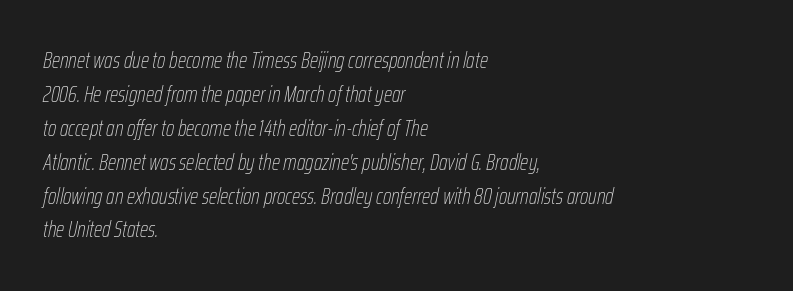
Tall strokes in this sample are angled rather than plumb. Typeset ragged right — the left edge is the straight one. Words appear dense and cohesive because spacing is normal. The font sits on the lighter half of the weight spectrum, regular included. The words here are not underlined.
